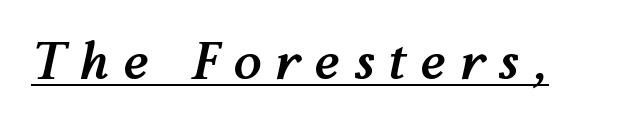
The image shows 51 px semibold type, italic (leaning right); set unusually wide letter spacing (+0.28 em), underlined; medium stroke contrast and a medium x-height.
